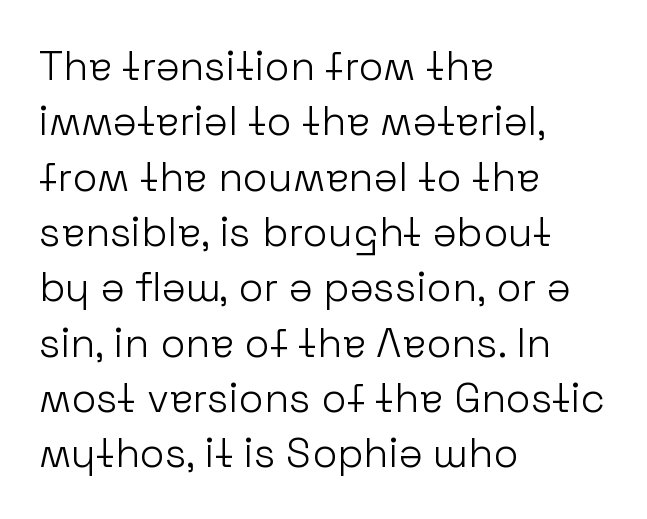
Quick note: underline off. This is not heavy type; no bold has been used. The axis of the letterforms is exactly vertical. A typesetter would label this face a sans.
